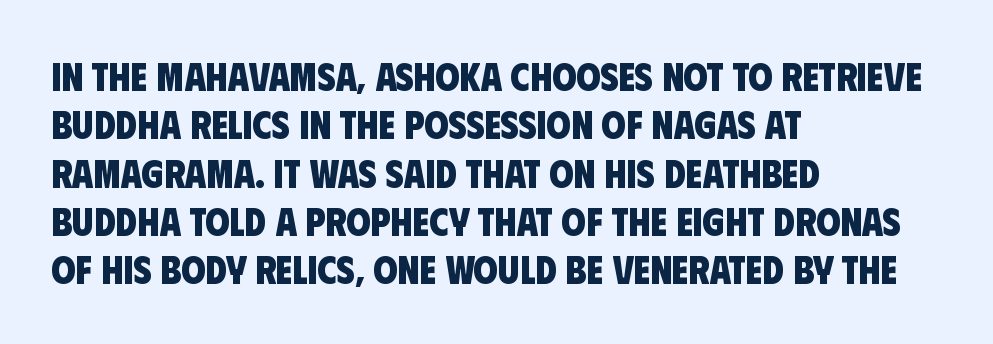
Decoration check: the copy has no underline. In terms of letterform style, serifs are entirely absent. Does the copy run flush right? No — it runs flush left. Weight check: bold — yes, fully. Tracking value appears to be zero — textbook default spacing.
